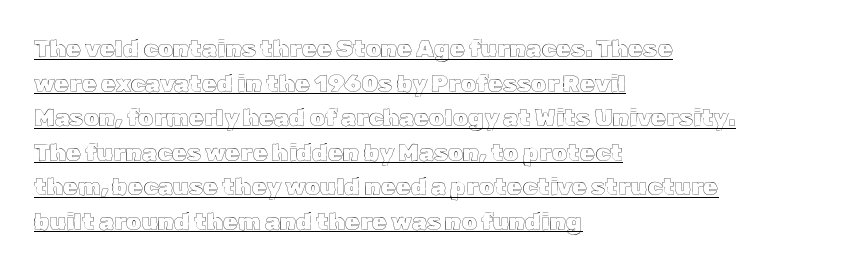
Notice how a bar underscores the lettering throughout. Each new line begins a customary step beneath the previous one. This sample uses an upright cut, with every glyph sitting square on the baseline. Compared with typical body copy, the letter spacing here is the same. The rag falls on the right side of this text block.
